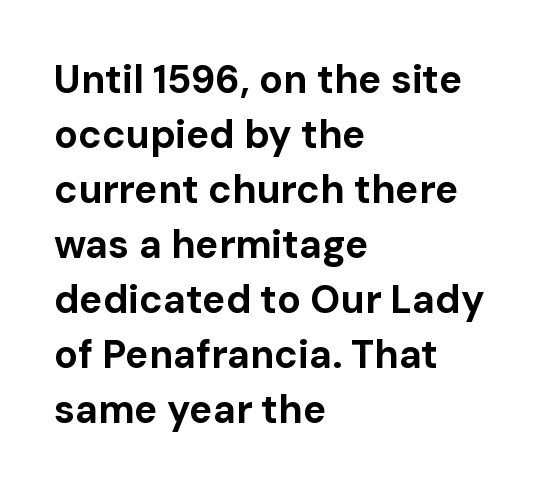
Q: Is the text bold? A: Yes.
Q: Is the text italic (slanted)? A: No, it is upright.
Q: Is the typeface a serif or a sans-serif typeface? A: Sans-serif.
Q: Is the text underlined? A: No.
Q: How is the paragraph aligned? A: Left-aligned.
Q: Is the spacing between letters normal or unusually wide? A: Normal.
Q: Is the spacing between lines tight, normal or loose? A: Normal.
Q: Width (condensed, normal, or wide)? A: Normal.
Q: Stroke contrast? A: Low.
Q: x-height? A: Medium.
Q: Monospaced? A: No.
